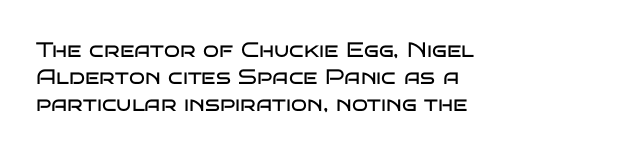
These lines keep a tight, regular rhythm from letter to letter. The rows are spaced the way most documents space them. Nothing heavy about these letters — not bold at all. A roman cut, with each character standing at attention. Check under the words: just untouched page. All the whitespace from short lines collects on the right.
